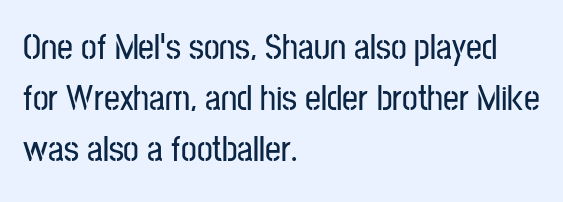
Q: Is the text italic (slanted)? A: No, it is upright.
Q: Is the typeface a serif or a sans-serif typeface? A: Sans-serif.
Q: Is the text underlined? A: No.
Q: How is the paragraph aligned? A: Left-aligned.
Q: Is the spacing between letters normal or unusually wide? A: Normal.
Q: Is the spacing between lines tight, normal or loose? A: Normal.
Q: Width (condensed, normal, or wide)? A: Condensed.
Q: Stroke contrast? A: Low.
Q: x-height? A: Medium.
Q: Monospaced? A: No.
